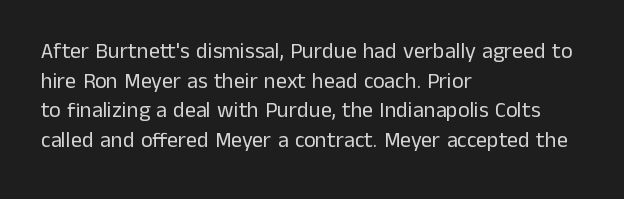
Unmarked baselines from the first word to the last. The designer left line spacing at the default. The rendering anchors every line to the left-hand side. The gaps between neighbouring characters are ordinary and unremarkable. The type sits square on the baseline with zero lean.
